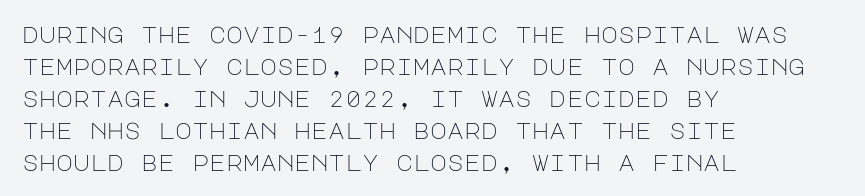
{"italic": "no", "bold": "no", "underline": "no", "align": "left", "line_spacing": "normal", "line_spacing_ratio": 1.39, "letter_spacing": "normal", "letter_spacing_em": 0.0, "glyph_px": 23}
